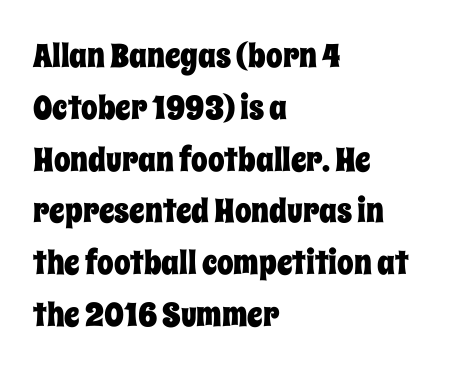
{"italic": "no", "width": "condensed", "stroke_contrast": "low", "x_height": "large", "monospaced": "no", "underline": "no", "align": "left", "line_spacing": "normal", "line_spacing_ratio": 1.57, "letter_spacing": "normal", "letter_spacing_em": 0.0, "glyph_px": 33}
